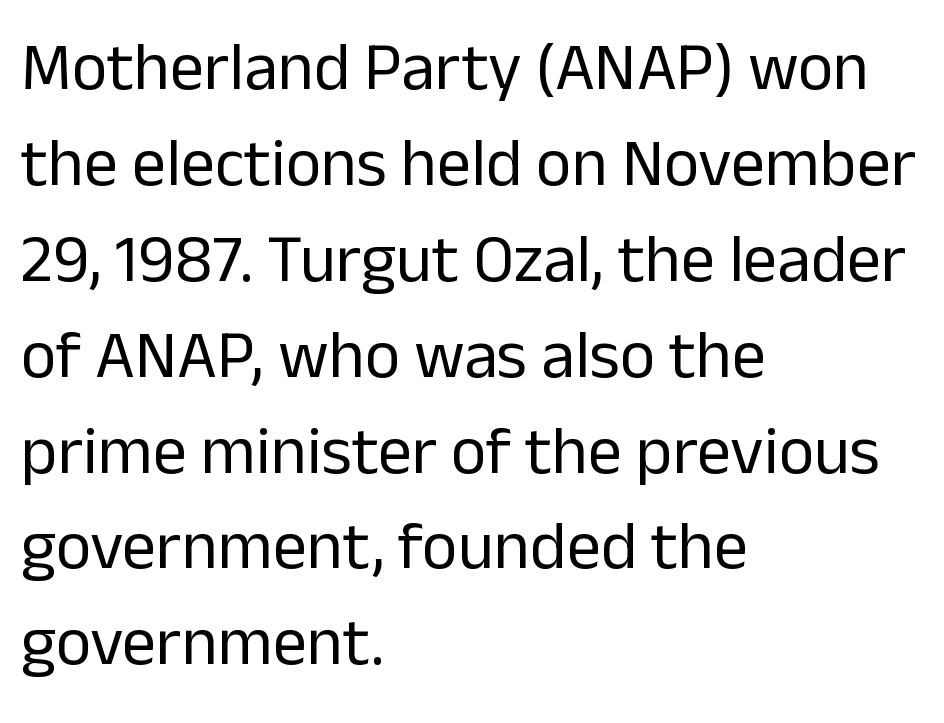
Q: Is the text bold? A: No.
Q: Is the text italic (slanted)? A: No, it is upright.
Q: Is the typeface a serif or a sans-serif typeface? A: Sans-serif.
Q: Is the text underlined? A: No.
Q: How is the paragraph aligned? A: Left-aligned.
Q: Is the spacing between letters normal or unusually wide? A: Normal.
Q: Is the spacing between lines tight, normal or loose? A: Normal.
Q: Width (condensed, normal, or wide)? A: Normal.
Q: Stroke contrast? A: Low.
Q: x-height? A: Medium.
Q: Monospaced? A: No.
